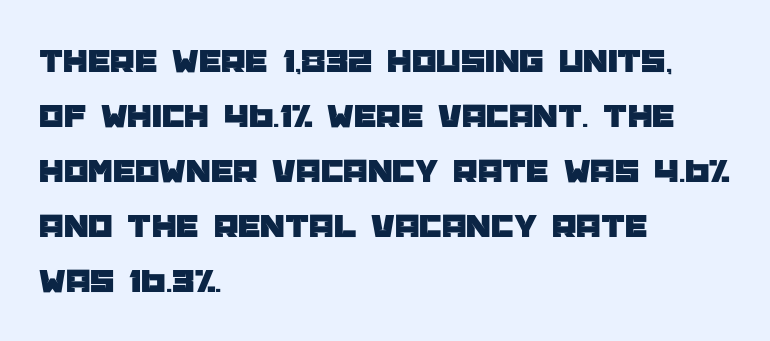
Q: Is the text italic (slanted)? A: No, it is upright.
Q: Is the typeface a serif or a sans-serif typeface? A: Sans-serif.
Q: Is the text underlined? A: No.
Q: How is the paragraph aligned? A: Left-aligned.
Q: Is the spacing between letters normal or unusually wide? A: Normal.
Q: Is the spacing between lines tight, normal or loose? A: Normal.
Q: Width (condensed, normal, or wide)? A: Normal.
Q: Stroke contrast? A: Low.
Q: x-height? A: Large.
Q: Monospaced? A: No.
